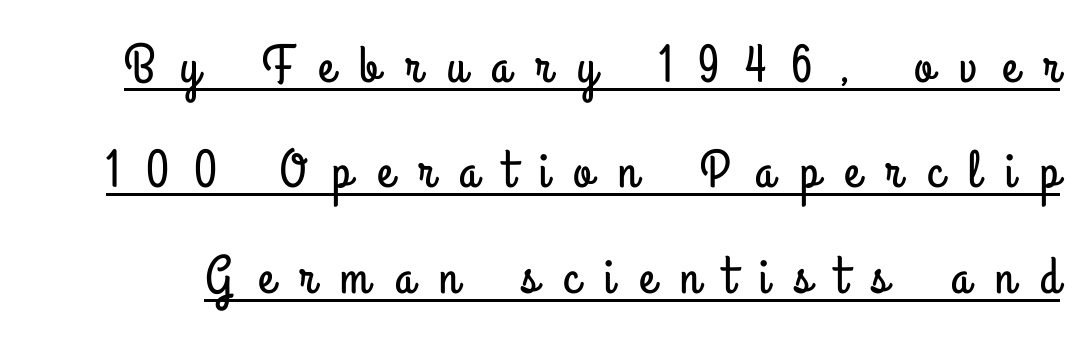
I'd call this a sans setting — the letters go barefoot. If you measured baseline to baseline, you'd find a long distance. Underline: present. Display-style spreading of the glyphs; the letterfit is very open. The rendering uses natural spacing where letterforms have individual widths. The lettering holds an erect, upright posture throughout.
